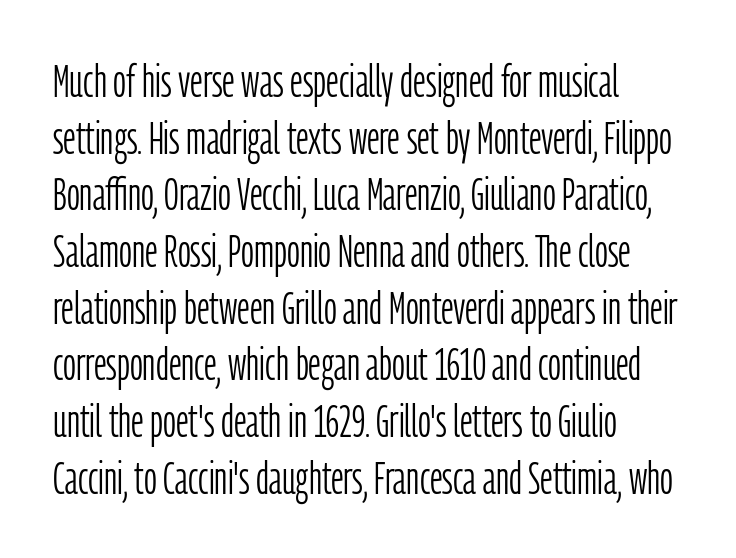
{"serif": "no", "italic": "no", "bold": "no", "weight": "light", "width": "condensed", "stroke_contrast": "low", "x_height": "medium", "monospaced": "no", "underline": "no", "align": "left", "line_spacing": "normal", "line_spacing_ratio": 1.26, "letter_spacing": "normal", "letter_spacing_em": 0.0, "glyph_px": 45}
